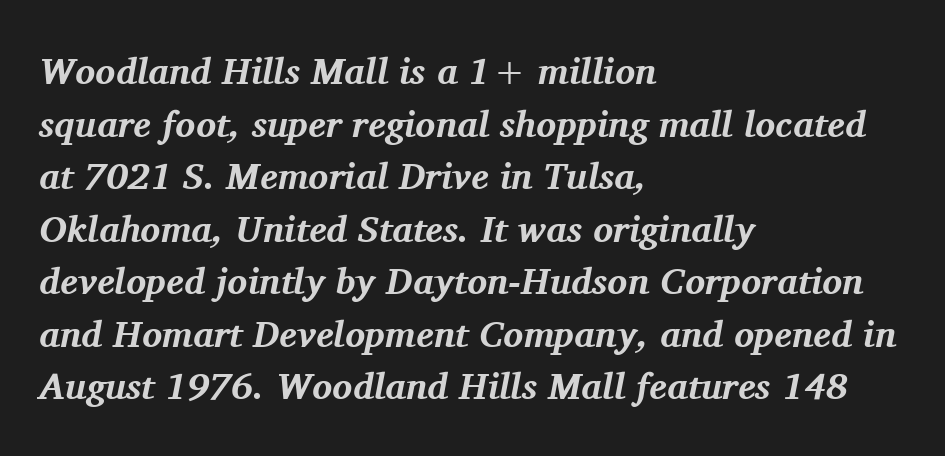
Look at the stroke-to-counter ratio: heavy, a bold. Tracking here is standard; glyphs follow each other at the usual distance. Teacher's note: observe the even left margin — that is flush-left alignment. Descenders are the only things crossing below the line.
